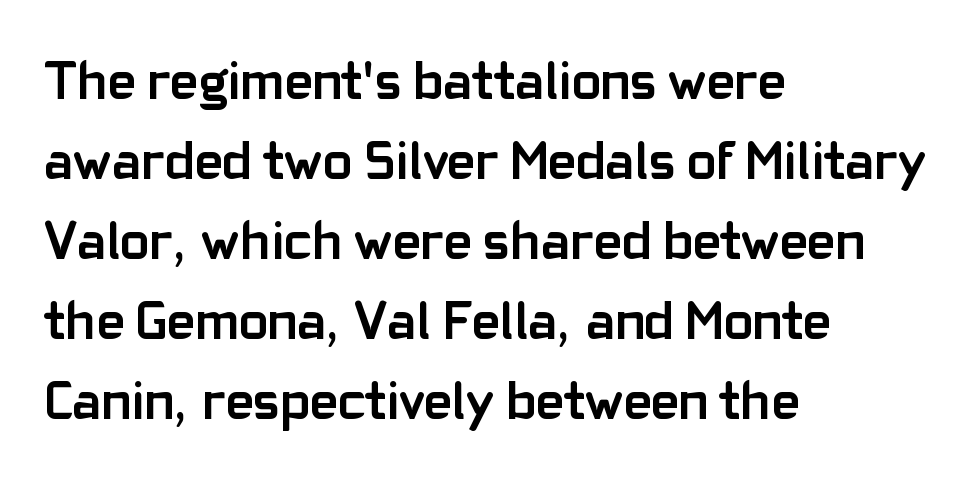
The type is set solid horizontally, with unmodified tracking. Classification — sans serif. Each row of text sits above clean, open space. Heft: maximum for text — a bold. The rendering uses a moderate line-height, typical for paragraphs. Varying glyph widths throughout — classic text-font behaviour.
